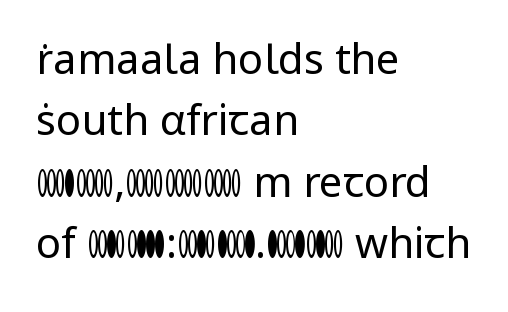
Vertical stems look standard width or narrower in stroke. The font's upright variant was chosen for this text. Regular leading. Each row of text sits above clean, open space.
